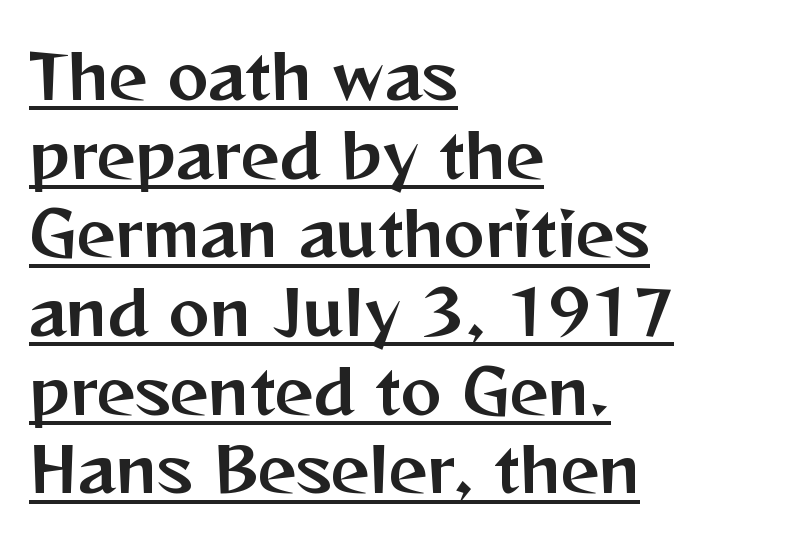
Q: Is the text italic (slanted)? A: No, it is upright.
Q: Is the typeface a serif or a sans-serif typeface? A: Sans-serif.
Q: Is the text underlined? A: Yes.
Q: How is the paragraph aligned? A: Left-aligned.
Q: Is the spacing between letters normal or unusually wide? A: Normal.
Q: Is the spacing between lines tight, normal or loose? A: Normal.
Q: Width (condensed, normal, or wide)? A: Normal.
Q: Stroke contrast? A: Medium.
Q: x-height? A: Medium.
Q: Monospaced? A: No.
